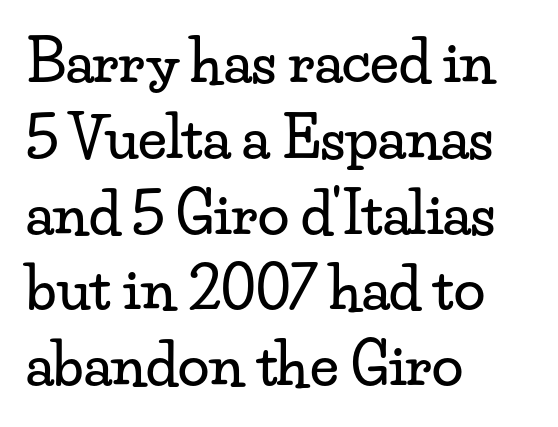
The image shows 57 px wide serif type, upright; set left-aligned, normal line spacing (1.33x), normal letter spacing, not underlined; low stroke contrast and a small x-height.
